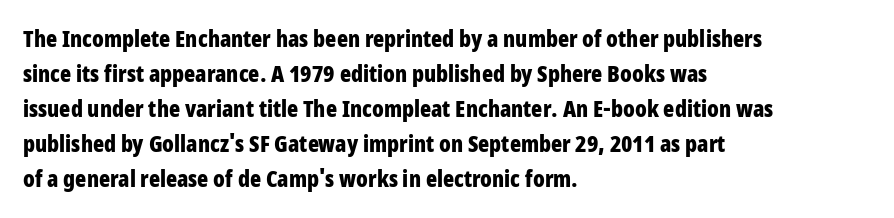
A normal amount of white space separates one row of letters from the next. The lines in this sample share a left origin and differ only in where they stop. Characters follow at the spacing the type designer built in. In terms of weight, the rendering is a true, heavy bold.
